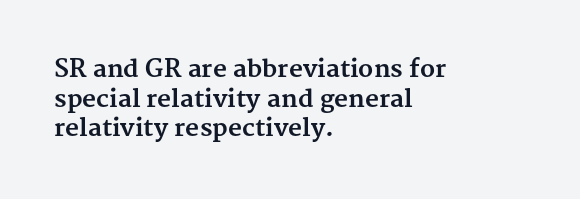
Q: Is the text bold? A: Yes.
Q: Is the text italic (slanted)? A: No, it is upright.
Q: Is the text underlined? A: No.
Q: How is the paragraph aligned? A: Left-aligned.
Q: Is the spacing between letters normal or unusually wide? A: Normal.
